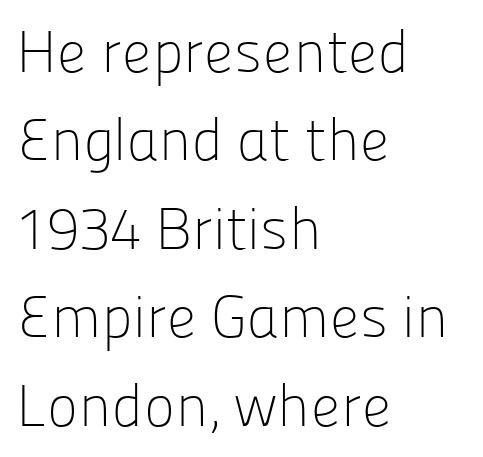
The type is set solid horizontally, with unmodified tracking. A bare baseline throughout the passage. Think of a printed novel: that variable character pitch is what you see here. Teacher's note: observe the even left margin — that is flush-left alignment.
